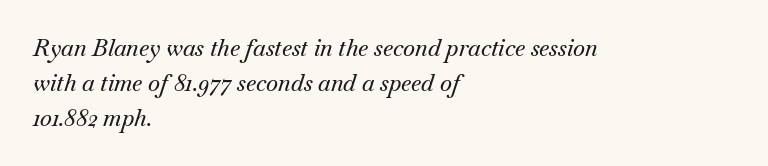
{"italic": "yes", "lean": "right", "slant_degrees": 18, "underline": "no", "align": "left", "line_spacing": "normal", "line_spacing_ratio": 1.52, "letter_spacing": "normal", "letter_spacing_em": 0.0, "glyph_px": 23}
